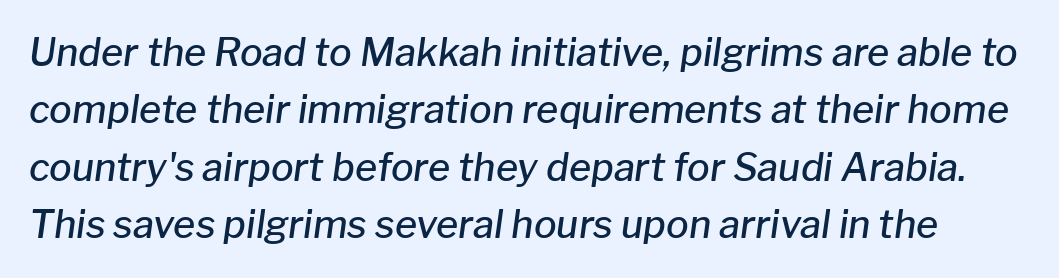
The image shows 38 px semibold type, italic (leaning right); set normal line spacing (1.51x), normal letter spacing, not underlined; low stroke contrast and a medium x-height.
